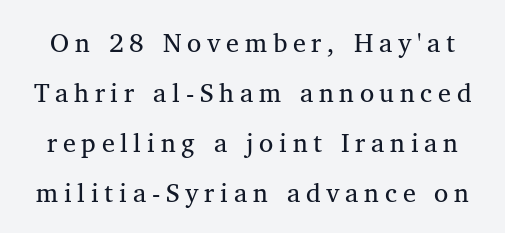
What stands out about the letter spacing? Its width — letters are far apart. Any mark beneath the type? The region is blank. The face looks like a standard text weight, possibly lighter. Leading is clearly above the norm, producing a sparse column. A roman cut, with each character standing at attention.
